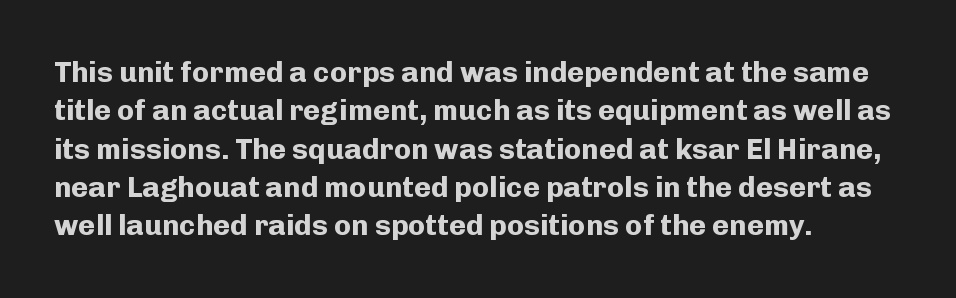
The image shows 29 px bold sans-serif type, upright; set left-aligned, normal line spacing (1.32x), normal letter spacing, not underlined; low stroke contrast and a medium x-height.
